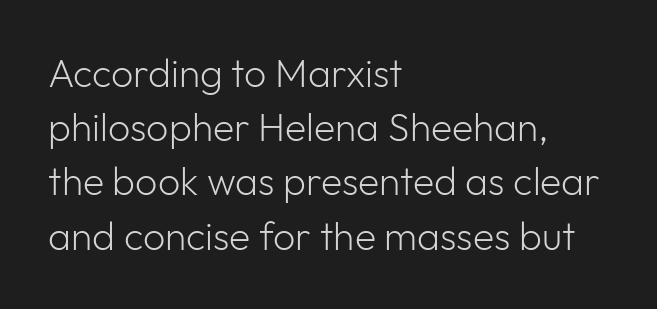
Each stroke keeps to a modest, everyday thickness or less. Left-aligned paragraph, ragged on the right. The leading is moderate, giving the passage an even texture. You can tell it's not italic because the verticals are truly vertical. Caption: standard tracking, unaltered. Words float on clear page, feet unadorned.
